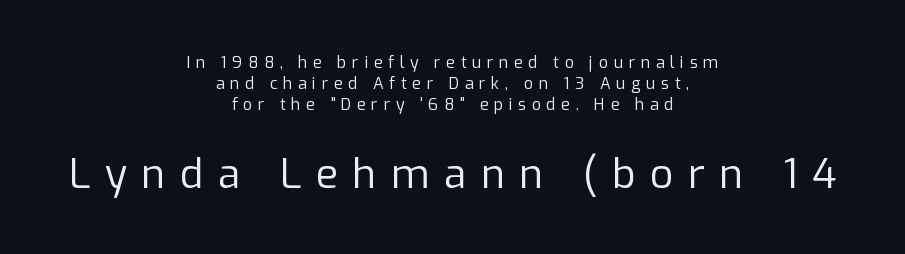
Unlike a traditional serif, this face leaves its strokes unadorned. Tracking here is generous; glyphs stand well apart from one another. These glyphs show unthickened strokes, regular width or finer. Whoever set this chose a conventional vertical rhythm.
